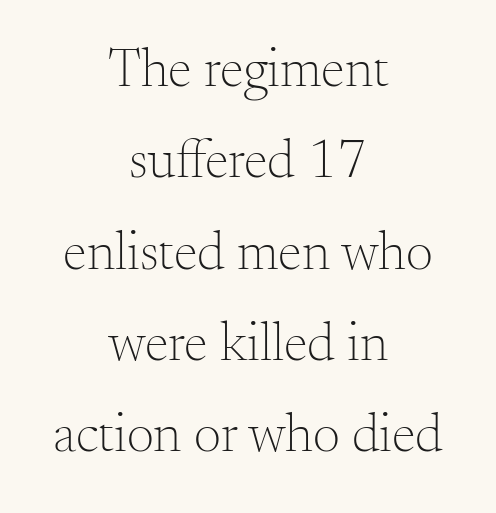
{"serif": "yes", "italic": "no", "bold": "no", "weight": "light", "width": "normal", "stroke_contrast": "medium", "x_height": "small", "monospaced": "no", "underline": "no", "align": "center", "line_spacing": "normal", "line_spacing_ratio": 1.69, "letter_spacing": "normal", "letter_spacing_em": 0.0, "glyph_px": 54}
